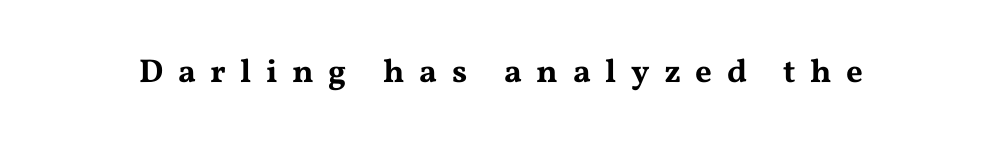
The image shows 33 px wide serif type, upright; set unusually wide letter spacing (+0.44 em), not underlined; medium stroke contrast and a medium x-height.
